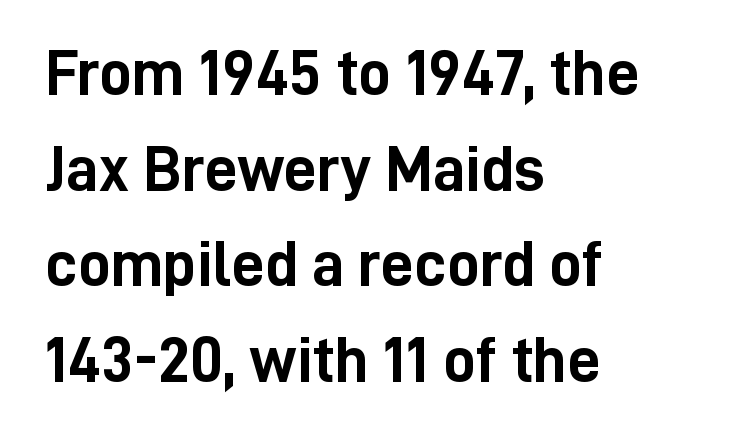
Q: Is the text bold? A: Yes.
Q: Is the text italic (slanted)? A: No, it is upright.
Q: Is the typeface a serif or a sans-serif typeface? A: Sans-serif.
Q: Is the text underlined? A: No.
Q: How is the paragraph aligned? A: Left-aligned.
Q: Is the spacing between letters normal or unusually wide? A: Normal.
Q: Is the spacing between lines tight, normal or loose? A: Normal.
Q: Width (condensed, normal, or wide)? A: Condensed.
Q: Stroke contrast? A: Low.
Q: x-height? A: Medium.
Q: Monospaced? A: No.
